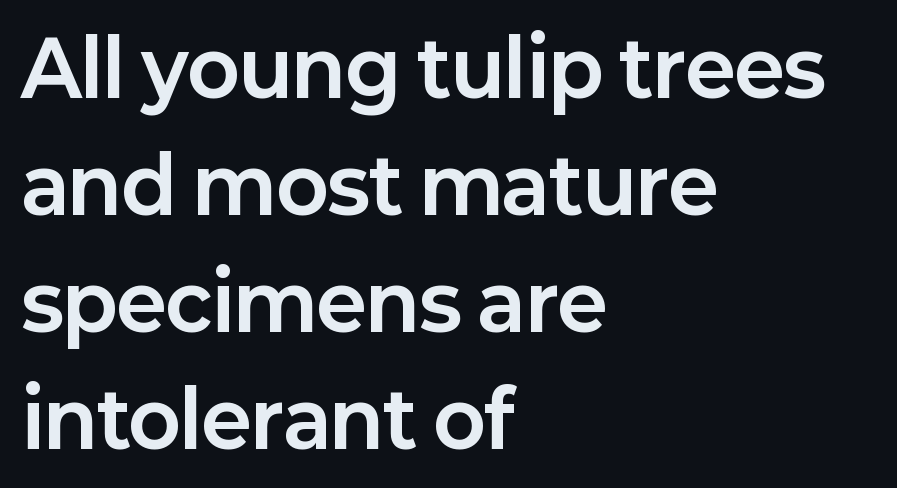
Q: Is the text bold? A: Yes.
Q: Is the text italic (slanted)? A: No, it is upright.
Q: Is the typeface a serif or a sans-serif typeface? A: Sans-serif.
Q: Is the text underlined? A: No.
Q: How is the paragraph aligned? A: Left-aligned.
Q: Is the spacing between letters normal or unusually wide? A: Normal.
Q: Is the spacing between lines tight, normal or loose? A: Normal.
Q: Width (condensed, normal, or wide)? A: Normal.
Q: Stroke contrast? A: Low.
Q: x-height? A: Medium.
Q: Monospaced? A: No.
